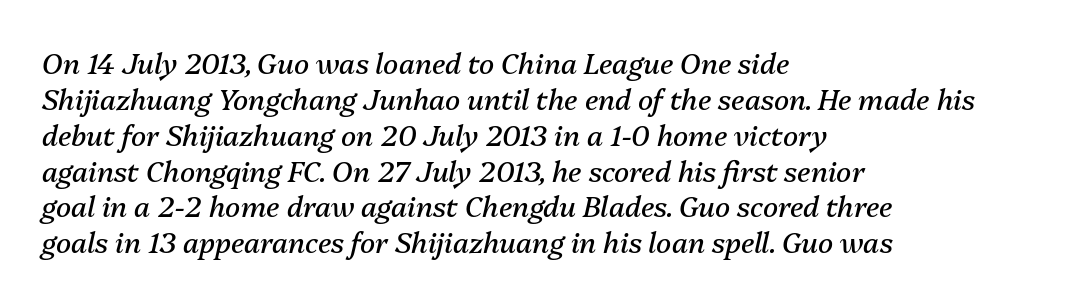
Characters are canted at an angle relative to the baseline's perpendicular. Varying glyph widths throughout — classic text-font behaviour. A normal amount of white space separates one row of letters from the next. In CSS terms this would be text-align: left. A clean baseline with only descenders dipping below it. The characters are drawn with everyday or finer stroke widths.
